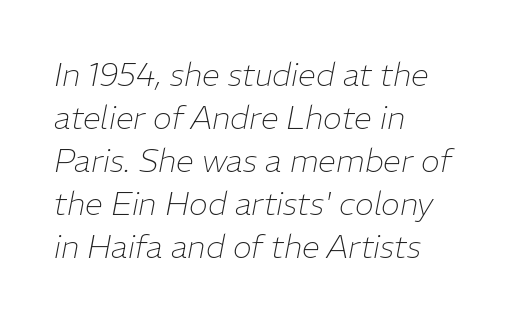
Vertical stems look standard width or narrower in stroke. The compositor pushed each line to the left boundary. You can tell it's italic because the verticals aren't actually vertical. Any mark beneath the type? The region is blank. Compared with typical paragraphs, the rows here are spaced about the same. Honestly, the letter spacing is just normal — you wouldn't notice it.
